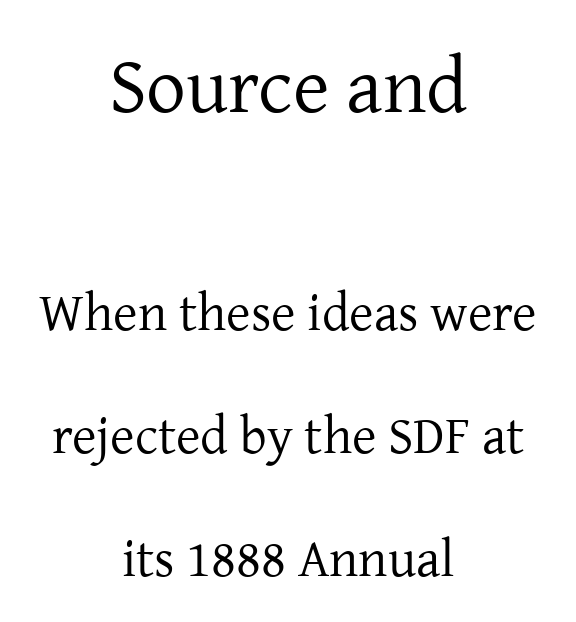
{"serif": "yes", "italic": "no", "bold": "no", "weight": "regular", "width": "normal", "stroke_contrast": "low", "x_height": "medium", "monospaced": "no", "underline": "no", "align": "center", "line_spacing": "loose", "line_spacing_ratio": 2.32, "letter_spacing": "normal", "letter_spacing_em": 0.0, "larger_block": "first", "size_ratio": 1.49, "glyph_px": 79}
